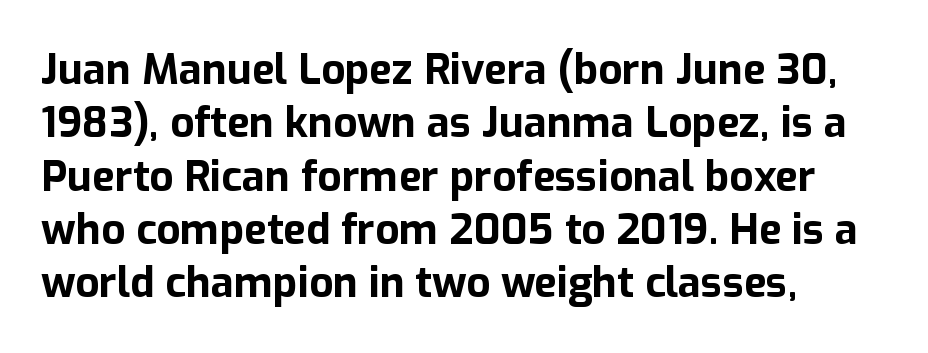
Short note: letters normally spaced. Is this a fixed-width face? No — the glyphs have proportional, varying widths. Interline gaps are of average width in this sample. Does the type have serifs? No, each stem ends abruptly. The letters stand upright; this is a roman face. The sample has been set heavy, in full bold.
